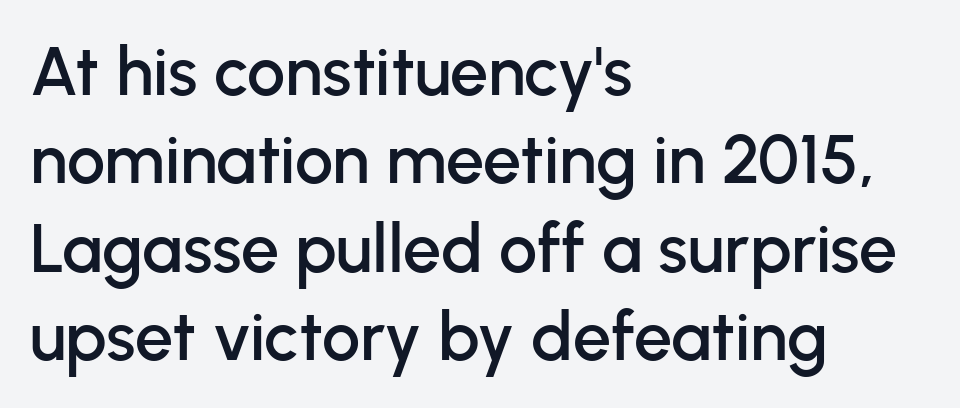
Q: Is the text italic (slanted)? A: No, it is upright.
Q: Is the typeface a serif or a sans-serif typeface? A: Sans-serif.
Q: Is the text underlined? A: No.
Q: How is the paragraph aligned? A: Left-aligned.
Q: Is the spacing between letters normal or unusually wide? A: Normal.
Q: Is the spacing between lines tight, normal or loose? A: Normal.
Q: Width (condensed, normal, or wide)? A: Normal.
Q: Stroke contrast? A: Low.
Q: x-height? A: Medium.
Q: Monospaced? A: No.
